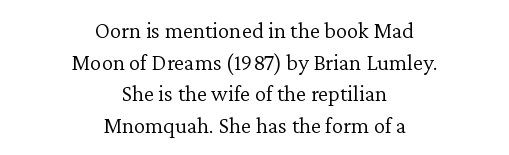
{"italic": "no", "bold": "no", "underline": "no", "align": "center", "line_spacing": "normal", "line_spacing_ratio": 1.37, "letter_spacing": "normal", "letter_spacing_em": 0.0, "glyph_px": 23}
